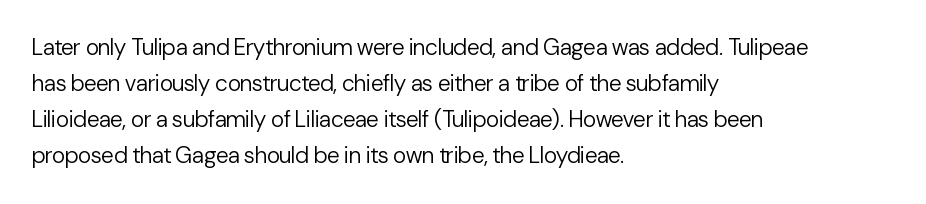
Q: Is the text bold? A: No.
Q: Is the text italic (slanted)? A: No, it is upright.
Q: Is the text underlined? A: No.
Q: How is the paragraph aligned? A: Left-aligned.
Q: Is the spacing between letters normal or unusually wide? A: Normal.
Q: Is the spacing between lines tight, normal or loose? A: Normal.
